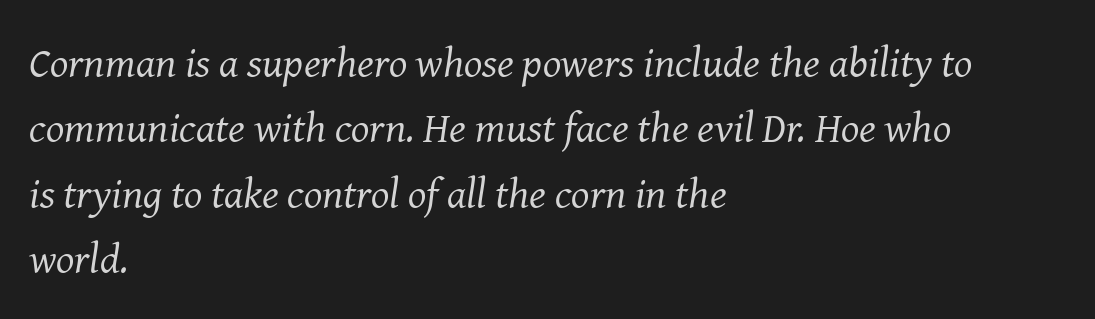
{"serif": "yes", "italic": "yes", "lean": "right", "slant_degrees": 8, "bold": "no", "weight": "regular", "width": "normal", "stroke_contrast": "medium", "x_height": "medium", "monospaced": "no", "underline": "no", "align": "left", "line_spacing": "normal", "line_spacing_ratio": 1.52, "letter_spacing": "normal", "letter_spacing_em": 0.0, "glyph_px": 43}
